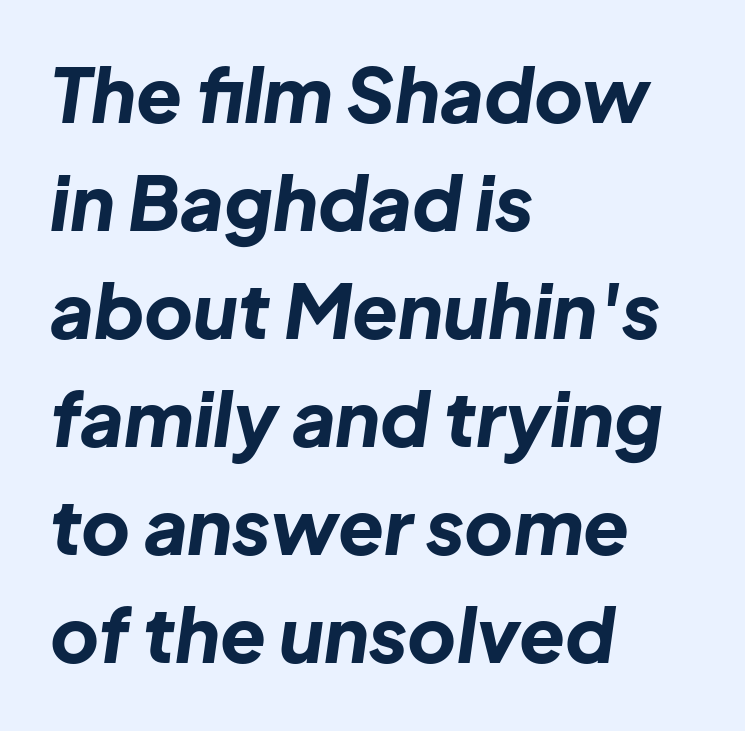
{"italic": "yes", "lean": "right", "slant_degrees": 8, "bold": "yes", "weight": "bold", "width": "normal", "stroke_contrast": "low", "x_height": "medium", "monospaced": "no", "underline": "no", "align": "left", "line_spacing": "normal", "line_spacing_ratio": 1.44, "letter_spacing": "normal", "letter_spacing_em": 0.0, "glyph_px": 75}
